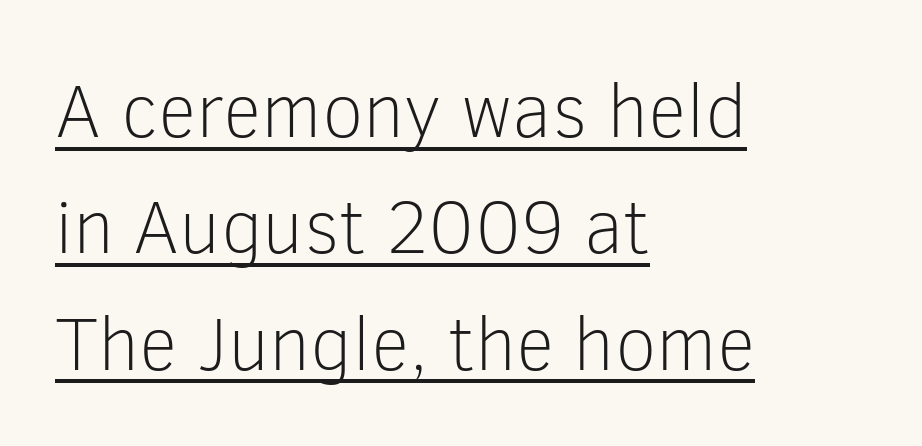
{"serif": "no", "italic": "no", "bold": "no", "weight": "light", "width": "normal", "stroke_contrast": "low", "x_height": "medium", "monospaced": "no", "underline": "yes", "align": "left", "line_spacing": "normal", "line_spacing_ratio": 1.53, "letter_spacing": "normal", "letter_spacing_em": 0.0, "glyph_px": 76}
